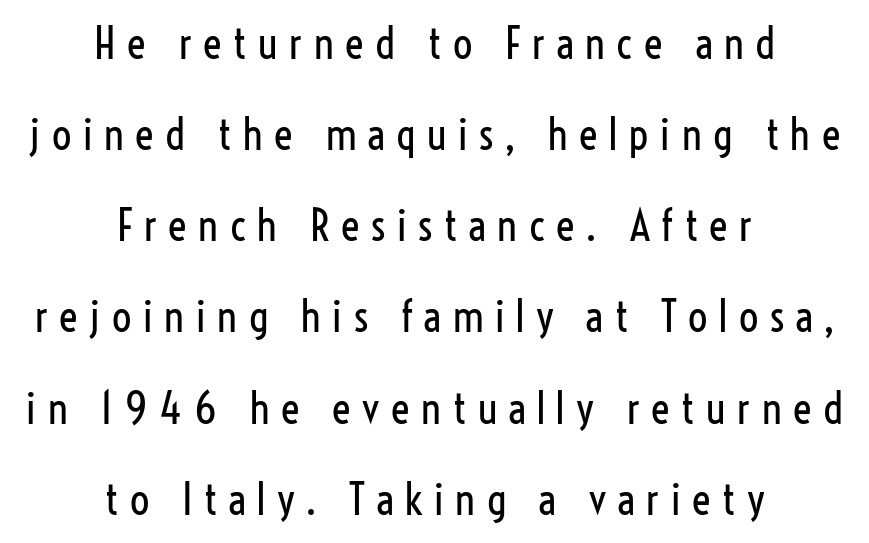
{"serif": "no", "italic": "no", "bold": "no", "weight": "regular", "width": "condensed", "stroke_contrast": "low", "x_height": "medium", "monospaced": "no", "underline": "no", "align": "center", "line_spacing": "loose", "line_spacing_ratio": 2.12, "letter_spacing": "wide", "letter_spacing_em": 0.27, "glyph_px": 43}
